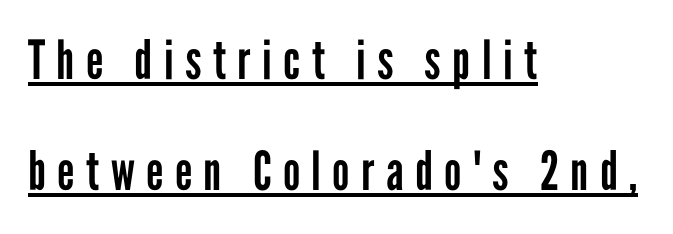
The image shows 54 px regular-weight, condensed sans-serif type, upright; set left-aligned, loose line spacing (2.06x), unusually wide letter spacing (+0.21 em), underlined; low stroke contrast and a medium x-height.
